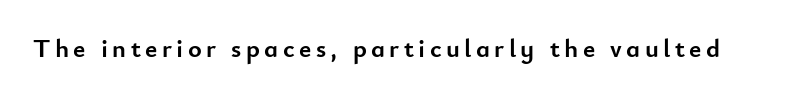
Heavy, bold letterforms. Tall strokes in this sample are plumb rather than angled. The strip under each line holds only bare page.
